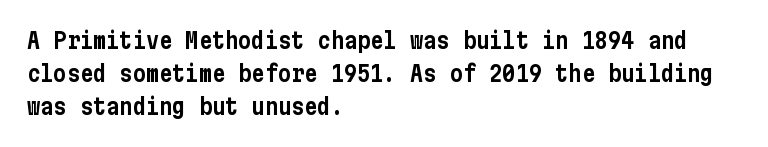
The image shows 22 px text type, upright; set left-aligned, normal line spacing (1.5x), normal letter spacing, not underlined.
